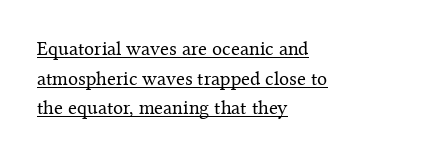
Posture: vertical. The setting favours the left margin, as ordinary paragraphs usually do. Between one letter and the next there's only the usual sliver of space. Vertically, the passage feels balanced, rows spaced as you'd expect. Is this a heavy cut? Hardly; it is regular or lighter.
